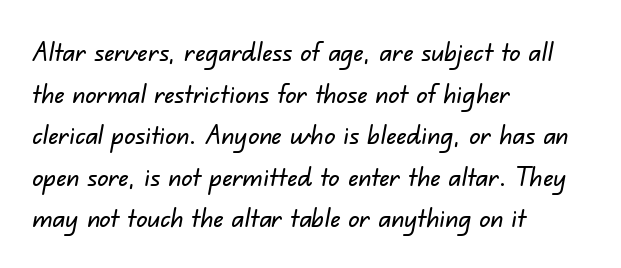
Q: Is the text underlined? A: No.
Q: How is the paragraph aligned? A: Left-aligned.
Q: Is the spacing between letters normal or unusually wide? A: Normal.
Q: Is the spacing between lines tight, normal or loose? A: Normal.
